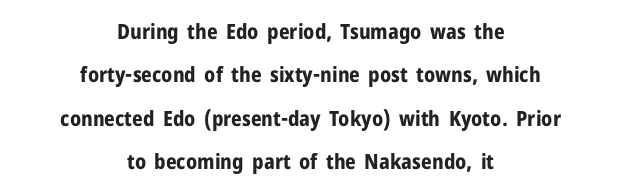
The image shows 21 px bold type, upright; set centered, loose line spacing (2.06x), normal letter spacing, not underlined.
